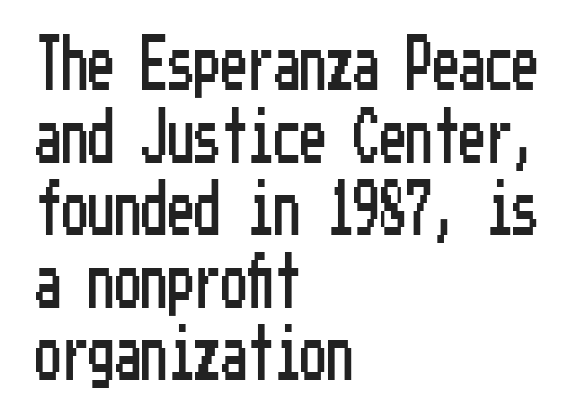
Note: no serifs on the glyphs. Bare-footed words on every line. Ordinary non-slanted type is in use. Normally led — the rows are evenly, conventionally spaced. This sample uses plain, unmodified letter spacing. The rendering anchors every line to the left-hand side.
